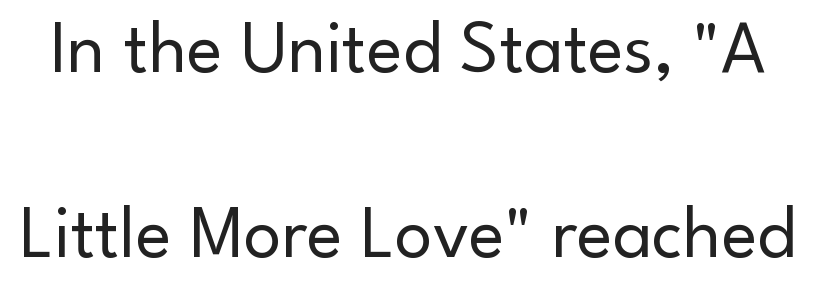
The image shows 75 px regular-weight sans-serif type, upright; set loose line spacing (2.47x), normal letter spacing, not underlined; low stroke contrast and a small x-height.
